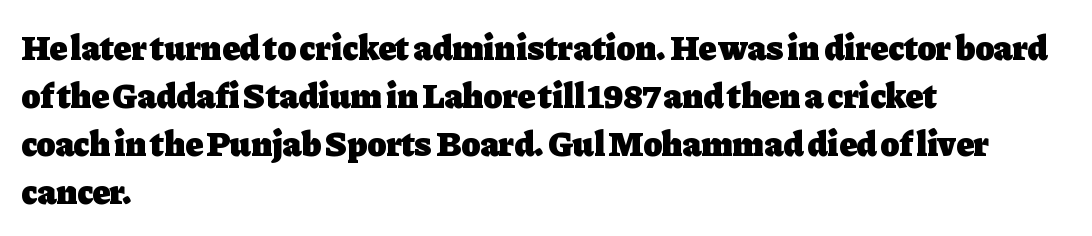
Q: Is the text bold? A: Yes.
Q: Is the text italic (slanted)? A: No, it is upright.
Q: Is the typeface a serif or a sans-serif typeface? A: Serif.
Q: Is the text underlined? A: No.
Q: How is the paragraph aligned? A: Left-aligned.
Q: Is the spacing between letters normal or unusually wide? A: Normal.
Q: Is the spacing between lines tight, normal or loose? A: Normal.
Q: Width (condensed, normal, or wide)? A: Normal.
Q: Stroke contrast? A: Low.
Q: x-height? A: Medium.
Q: Monospaced? A: No.
